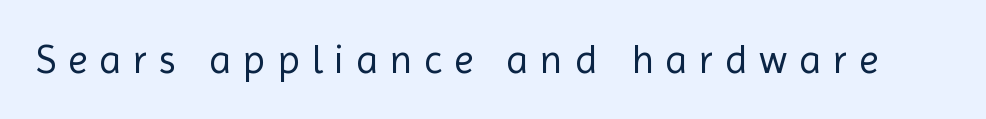
The image shows 40 px regular-weight sans-serif type, upright; set unusually wide letter spacing (+0.29 em), not underlined; a medium x-height.
